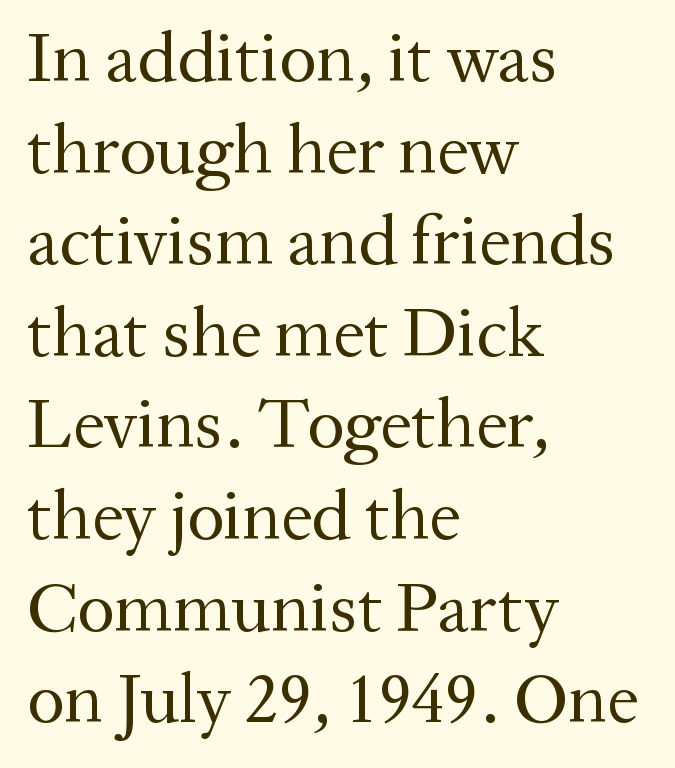
The image shows 71 px regular-weight serif type, upright; set left-aligned, normal line spacing (1.29x), normal letter spacing, not underlined; medium stroke contrast and a medium x-height.
